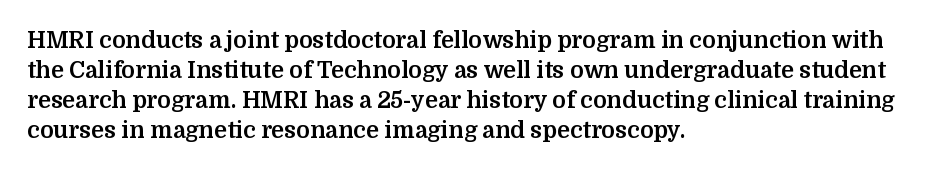
Does extra space separate the letters? No, they use regular spacing. The passage is arranged the way most books set body copy — flush left. Successive baselines arrive at the customary interval. Posture: upright roman. Is the type bold? Yes — the strokes are clearly thick and heavy.
